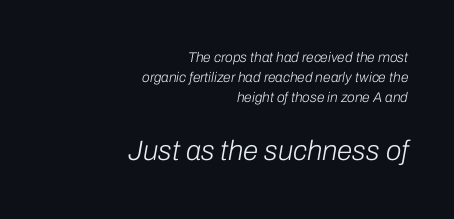
Q: Is the text bold? A: No.
Q: Is the text italic (slanted)? A: Yes, it leans right by about 10 degrees.
Q: Is the text underlined? A: No.
Q: How is the paragraph aligned? A: Right-aligned.
Q: Is the spacing between letters normal or unusually wide? A: Normal.
Q: Is the spacing between lines tight, normal or loose? A: Normal.
Q: Which block of text is set in a larger size, the first (top) or the second (bottom)? A: The second (bottom) one.
Q: Width (condensed, normal, or wide)? A: Normal.
Q: Stroke contrast? A: Low.
Q: x-height? A: Medium.
Q: Monospaced? A: No.
